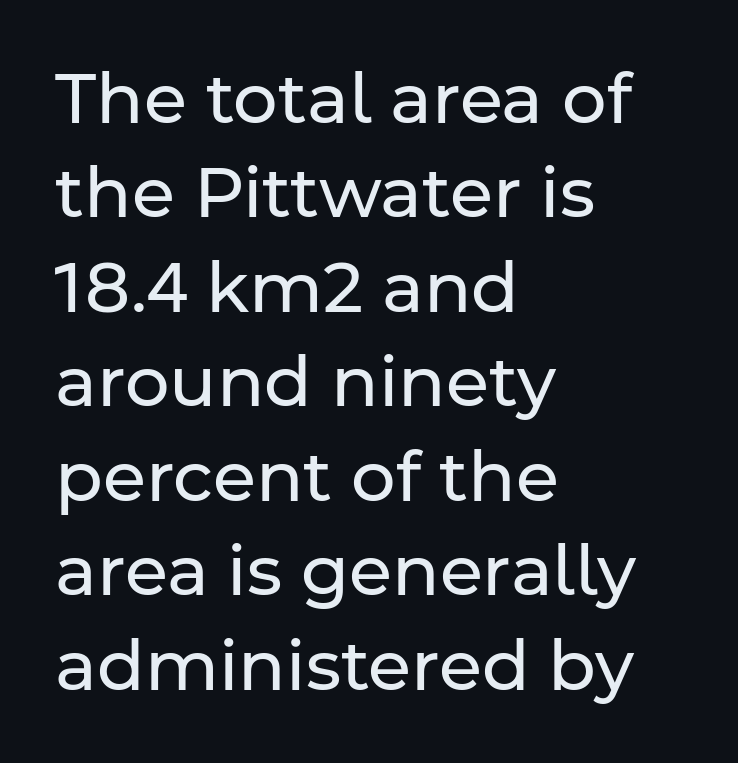
This rendering employs a face without finishing strokes, i.e., a sans-serif. The rag falls on the right side of this text block. Proportional: the letters do not fall into vertical columns. The vertical gap from one line to the next is medium. Heaviness? Minimal to ordinary, like unemphasized prose. The strip under each line holds only bare page.
